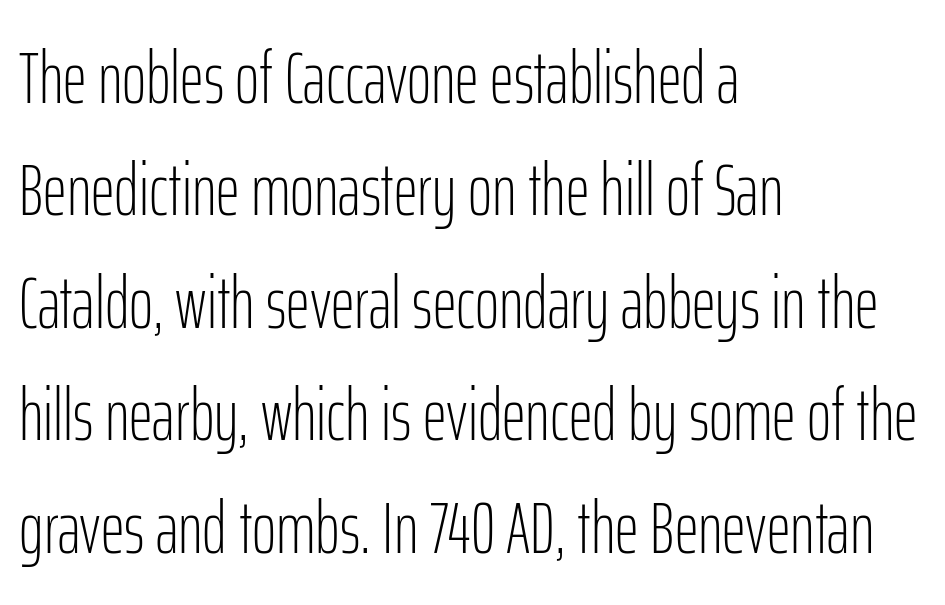
The image shows 74 px light, condensed sans-serif type, upright; set left-aligned, normal line spacing (1.52x), normal letter spacing, not underlined; low stroke contrast and a medium x-height.
